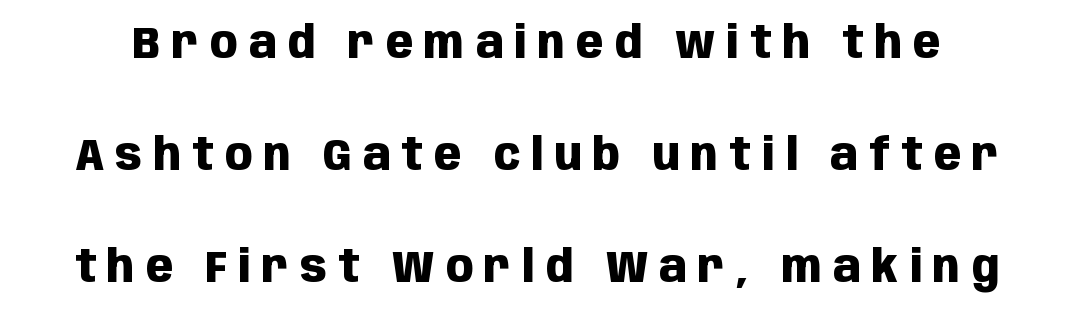
Q: Is the text bold? A: Yes.
Q: Is the text italic (slanted)? A: No, it is upright.
Q: Is the typeface a serif or a sans-serif typeface? A: Sans-serif.
Q: Is the text underlined? A: No.
Q: Is the spacing between letters normal or unusually wide? A: Unusually wide.
Q: Is the spacing between lines tight, normal or loose? A: Loose.
Q: Width (condensed, normal, or wide)? A: Condensed.
Q: Stroke contrast? A: Low.
Q: x-height? A: Large.
Q: Monospaced? A: No.
